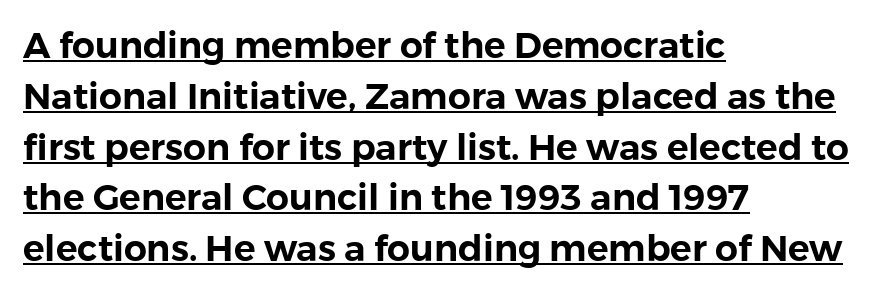
{"serif": "no", "italic": "no", "width": "normal", "x_height": "medium", "monospaced": "no", "underline": "yes", "align": "left", "line_spacing": "normal", "line_spacing_ratio": 1.41, "letter_spacing": "normal", "letter_spacing_em": 0.0, "glyph_px": 36}
